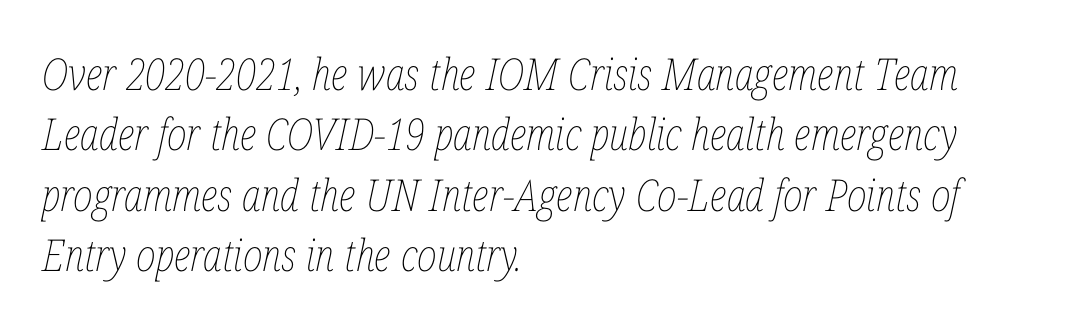
Q: Is the text bold? A: No.
Q: Is the text italic (slanted)? A: Yes, it leans right by about 12 degrees.
Q: Is the text underlined? A: No.
Q: How is the paragraph aligned? A: Left-aligned.
Q: Is the spacing between letters normal or unusually wide? A: Normal.
Q: Is the spacing between lines tight, normal or loose? A: Normal.
Q: Width (condensed, normal, or wide)? A: Condensed.
Q: Stroke contrast? A: Low.
Q: x-height? A: Medium.
Q: Monospaced? A: No.
